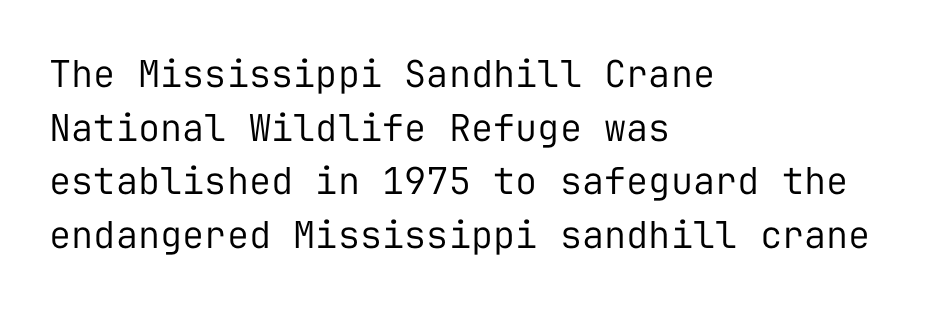
{"serif": "no", "italic": "no", "bold": "no", "weight": "regular", "width": "normal", "stroke_contrast": "low", "x_height": "medium", "monospaced": "yes", "underline": "no", "align": "left", "line_spacing": "normal", "line_spacing_ratio": 1.45, "letter_spacing": "normal", "letter_spacing_em": 0.0, "glyph_px": 37}
